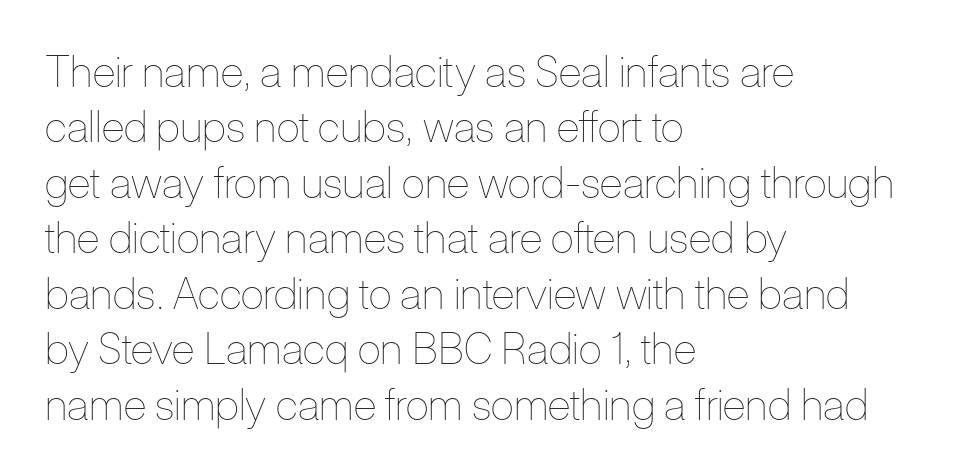
Q: Is the text bold? A: No.
Q: Is the text italic (slanted)? A: No, it is upright.
Q: Is the text underlined? A: No.
Q: How is the paragraph aligned? A: Left-aligned.
Q: Is the spacing between letters normal or unusually wide? A: Normal.
Q: Is the spacing between lines tight, normal or loose? A: Normal.
Q: Width (condensed, normal, or wide)? A: Condensed.
Q: Stroke contrast? A: Low.
Q: x-height? A: Medium.
Q: Monospaced? A: No.
